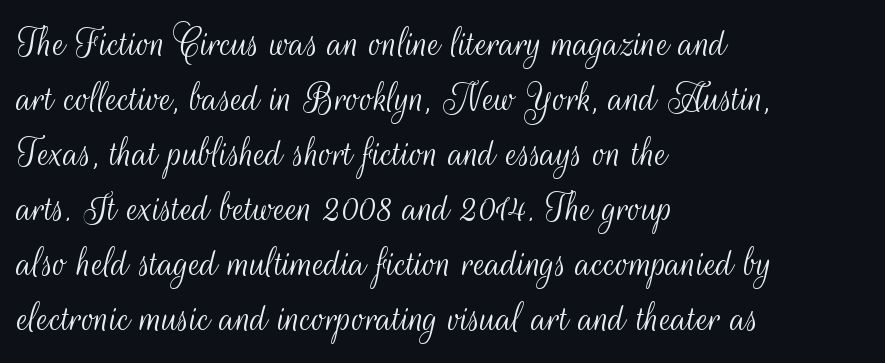
Check the space under the baseline: it is left empty. A quiet, ordinary-to-light weight characterises the typeface. The horizontal fit of the characters is conventional and even. Honestly, the row spacing looks completely unremarkable. Grotesque or geometric, the face here clearly has no serifs. This rendering uses left alignment, leaving the right contour irregular.
